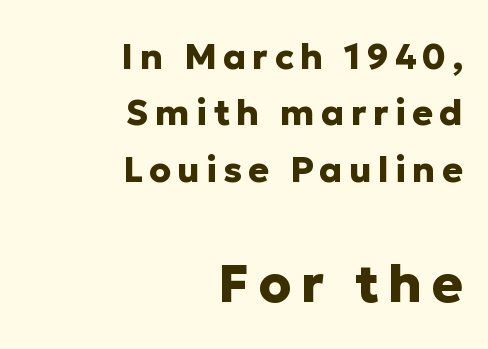
{"serif": "no", "italic": "no", "bold": "yes", "weight": "heavy", "width": "normal", "stroke_contrast": "low", "x_height": "medium", "monospaced": "no", "underline": "no", "align": "right", "line_spacing": "normal", "line_spacing_ratio": 1.61, "larger_block": "second", "size_ratio": 1.49, "glyph_px": 52}
